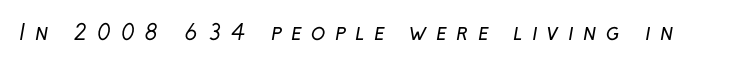
The image shows 21 px text type; set unusually wide letter spacing (+0.45 em), not underlined.
